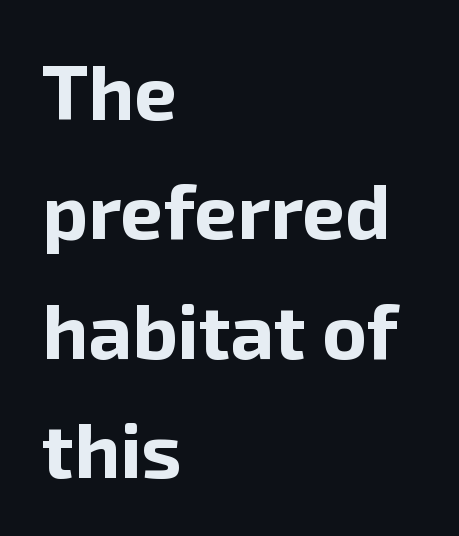
The image shows 77 px bold sans-serif type, upright; set left-aligned, normal line spacing (1.55x), normal letter spacing, not underlined; low stroke contrast and a medium x-height.
